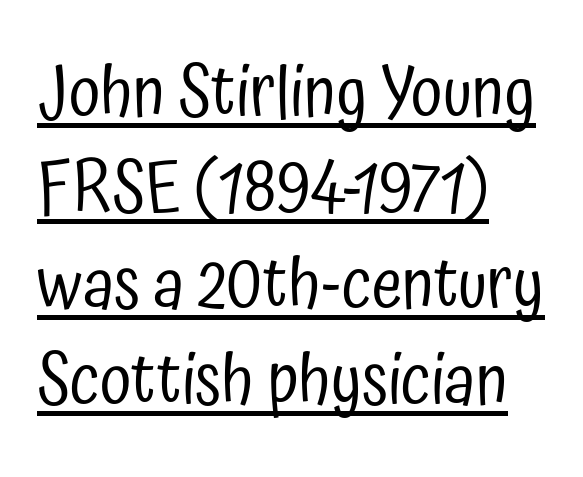
Each word holds together tightly as a unit, with standard inter-letter gaps. The setting favours the left margin, as ordinary paragraphs usually do. Heaviness? Minimal to ordinary, like unemphasized prose. Decoration check: the copy is underlined. A typesetter would label this face a sans.
